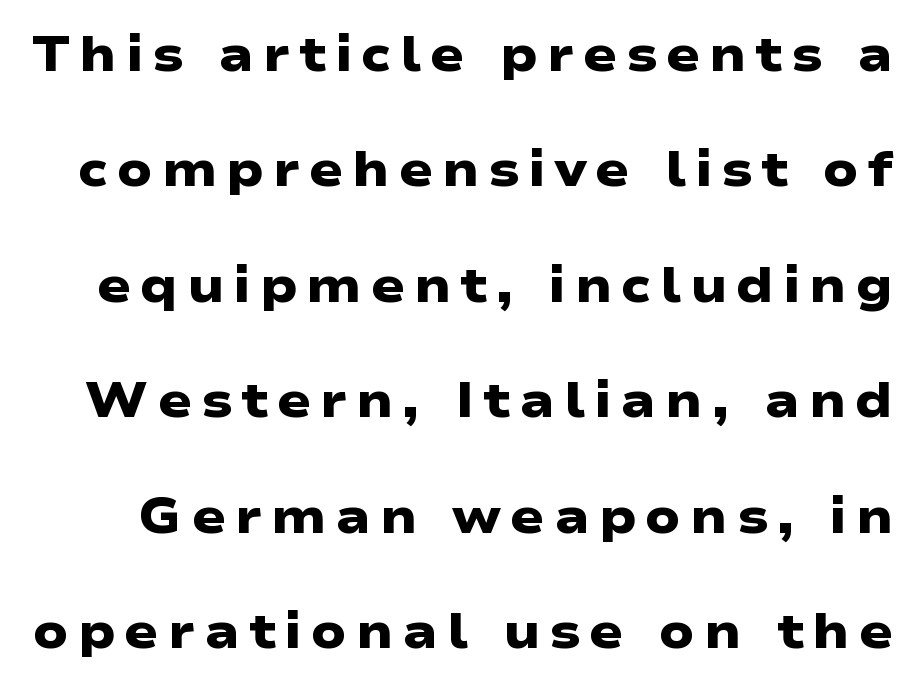
The image shows 50 px heavy, wide sans-serif type; set loose line spacing (2.31x), not underlined; low stroke contrast and a medium x-height.
